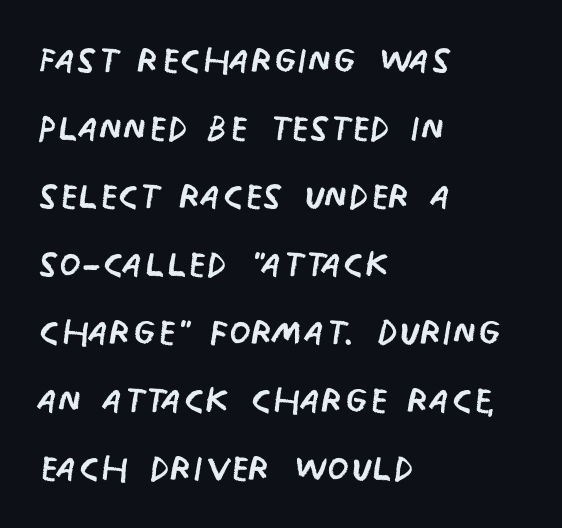
{"serif": "no", "bold": "no", "weight": "regular", "width": "condensed", "stroke_contrast": "low", "x_height": "large", "monospaced": "no", "underline": "no", "align": "left", "line_spacing": "normal", "line_spacing_ratio": 1.36, "letter_spacing": "normal", "letter_spacing_em": 0.0, "glyph_px": 50}
